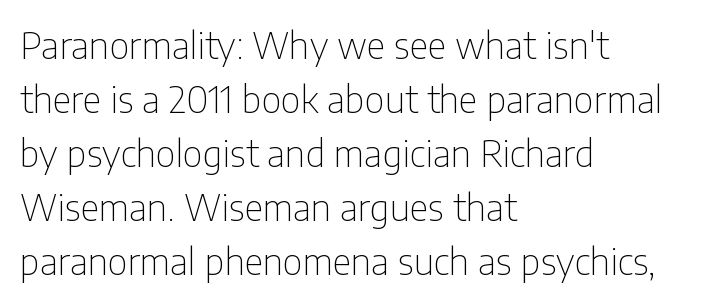
The image shows 37 px thin, condensed sans-serif type, upright; set left-aligned, normal line spacing (1.46x), normal letter spacing, not underlined; low stroke contrast and a medium x-height.
